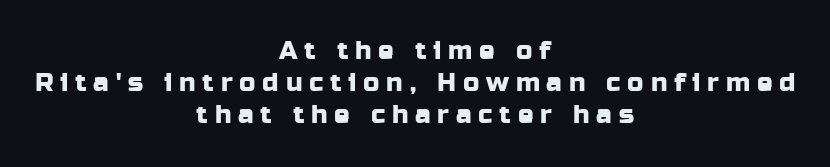
The image shows 26 px text type, upright; set centered, line spacing 1.24x, unusually wide letter spacing (+0.26 em), not underlined.
